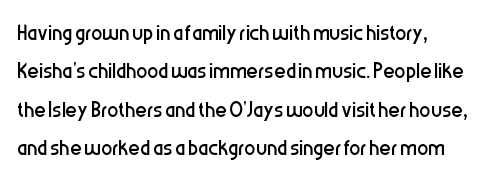
{"serif": "no", "italic": "no", "bold": "no", "weight": "regular", "width": "condensed", "stroke_contrast": "low", "x_height": "medium", "monospaced": "no", "underline": "no", "align": "left", "line_spacing": "normal", "line_spacing_ratio": 1.37, "letter_spacing": "normal", "letter_spacing_em": 0.0, "glyph_px": 28}
